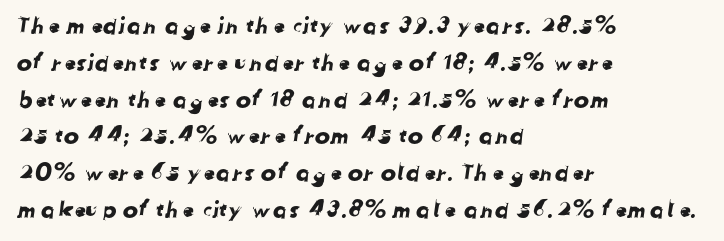
The image shows 23 px text type; set left-aligned, normal line spacing (1.6x), normal letter spacing, not underlined.
